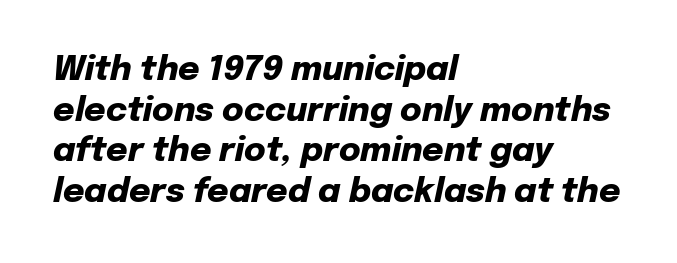
The image shows 33 px heavy type, italic (leaning right); set left-aligned, line spacing 1.23x, normal letter spacing, not underlined; low stroke contrast and a medium x-height.
